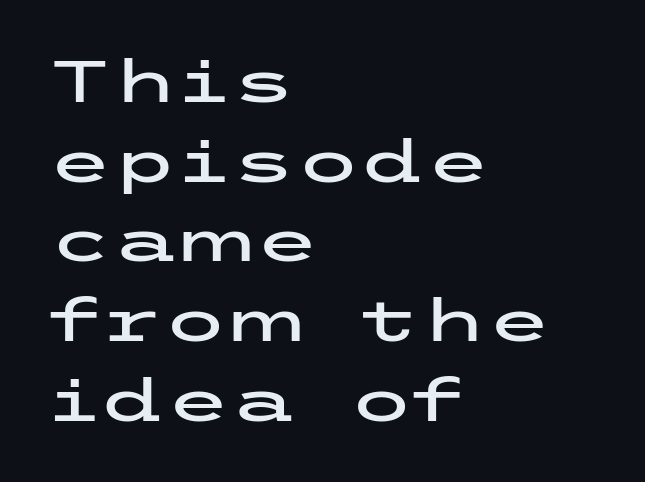
The axis of the letterforms is exactly vertical. Observe the absence of serifs on each vertical stroke in this sample. No extra tracking has been applied to these lines. Vertical spacing — default.
